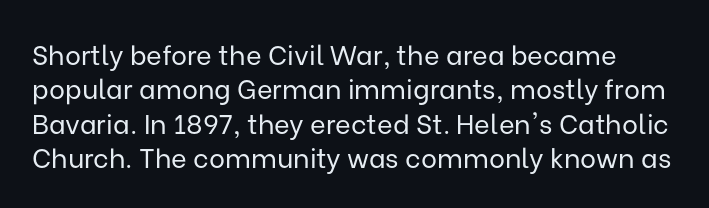
The letters stand straight up with perfectly vertical stems. Inter-character spacing is left at the font's built-in metrics. A normal amount of white space separates one row of letters from the next. Descender tails drop into unmarked territory. The letters look calm and open, with moderate or lighter stems.
